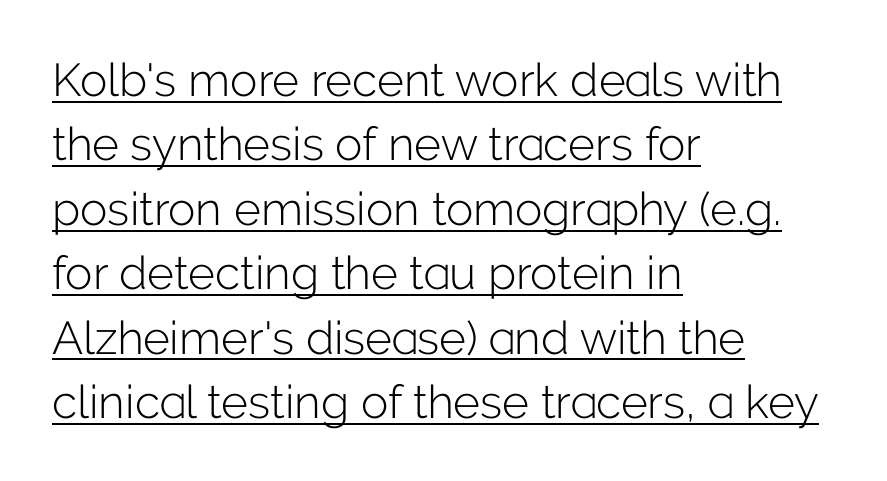
{"serif": "no", "italic": "no", "bold": "no", "weight": "light", "width": "normal", "stroke_contrast": "low", "x_height": "medium", "monospaced": "no", "underline": "yes", "align": "left", "line_spacing": "normal", "line_spacing_ratio": 1.4, "letter_spacing": "normal", "letter_spacing_em": 0.0, "glyph_px": 46}
